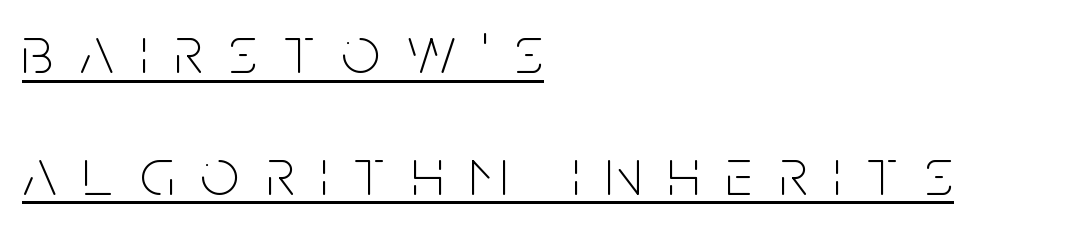
Q: Is the text bold? A: No.
Q: Is the text italic (slanted)? A: No, it is upright.
Q: Is the typeface a serif or a sans-serif typeface? A: Sans-serif.
Q: Is the text underlined? A: Yes.
Q: How is the paragraph aligned? A: Left-aligned.
Q: Is the spacing between letters normal or unusually wide? A: Unusually wide.
Q: Width (condensed, normal, or wide)? A: Condensed.
Q: Stroke contrast? A: Low.
Q: x-height? A: Large.
Q: Monospaced? A: No.
